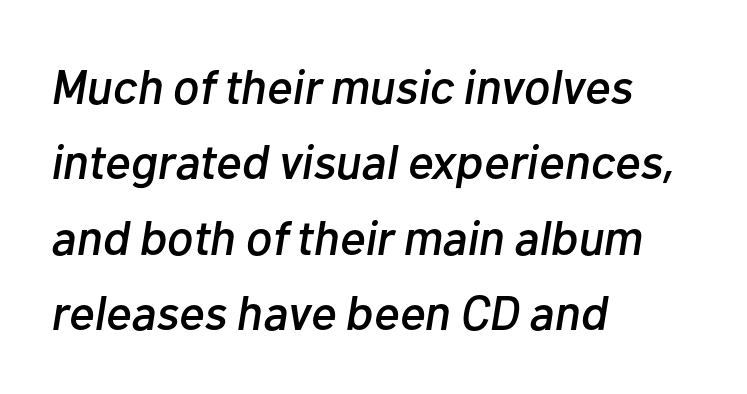
Q: Is the text italic (slanted)? A: Yes, it leans right by about 10 degrees.
Q: Is the text underlined? A: No.
Q: How is the paragraph aligned? A: Left-aligned.
Q: Is the spacing between letters normal or unusually wide? A: Normal.
Q: Is the spacing between lines tight, normal or loose? A: Normal.
Q: Width (condensed, normal, or wide)? A: Normal.
Q: Stroke contrast? A: Low.
Q: x-height? A: Medium.
Q: Monospaced? A: No.
